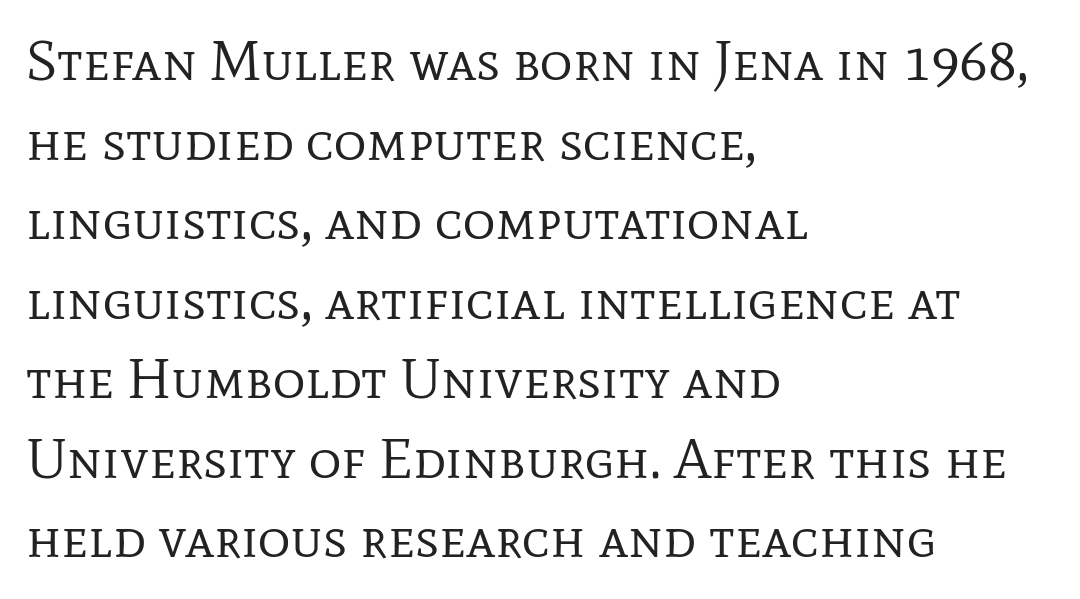
Q: Is the text bold? A: No.
Q: Is the text italic (slanted)? A: No, it is upright.
Q: Is the typeface a serif or a sans-serif typeface? A: Serif.
Q: Is the text underlined? A: No.
Q: How is the paragraph aligned? A: Left-aligned.
Q: Is the spacing between letters normal or unusually wide? A: Normal.
Q: Is the spacing between lines tight, normal or loose? A: Normal.
Q: Width (condensed, normal, or wide)? A: Normal.
Q: Stroke contrast? A: Low.
Q: x-height? A: Medium.
Q: Monospaced? A: No.
